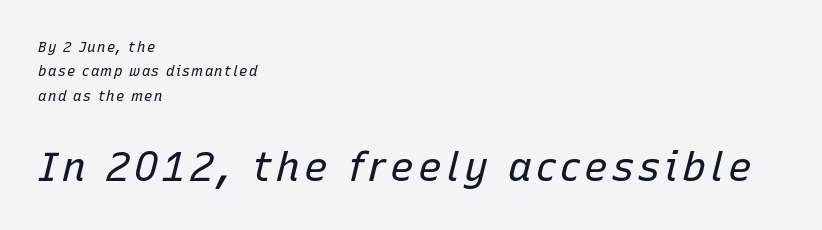
Q: Is the text bold? A: No.
Q: Is the text italic (slanted)? A: Yes, it leans right by about 15 degrees.
Q: Is the text underlined? A: No.
Q: How is the paragraph aligned? A: Left-aligned.
Q: Which block of text is set in a larger size, the first (top) or the second (bottom)? A: The second (bottom) one.
Q: Width (condensed, normal, or wide)? A: Normal.
Q: Stroke contrast? A: Low.
Q: x-height? A: Medium.
Q: Monospaced? A: No.
